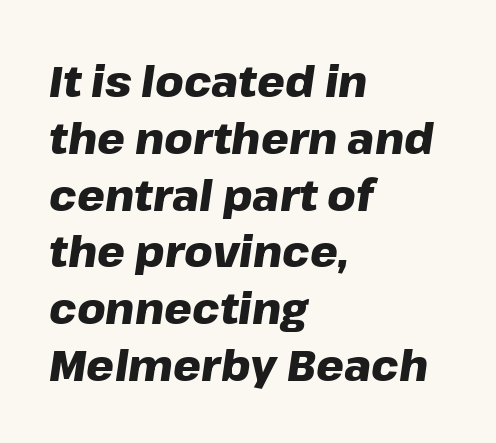
{"italic": "yes", "lean": "right", "slant_degrees": 8, "bold": "yes", "weight": "heavy", "width": "normal", "stroke_contrast": "low", "x_height": "medium", "monospaced": "no", "underline": "no", "align": "left", "line_spacing": "normal", "line_spacing_ratio": 1.29, "letter_spacing": "normal", "letter_spacing_em": 0.0, "glyph_px": 44}
